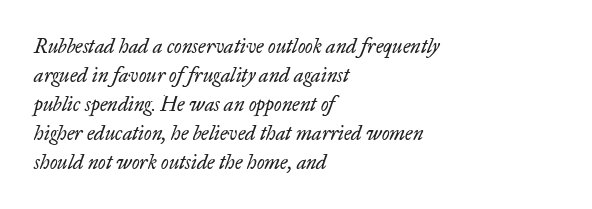
The image shows 20 px text type, italic (leaning right); set left-aligned, normal line spacing (1.45x), normal letter spacing, not underlined.
